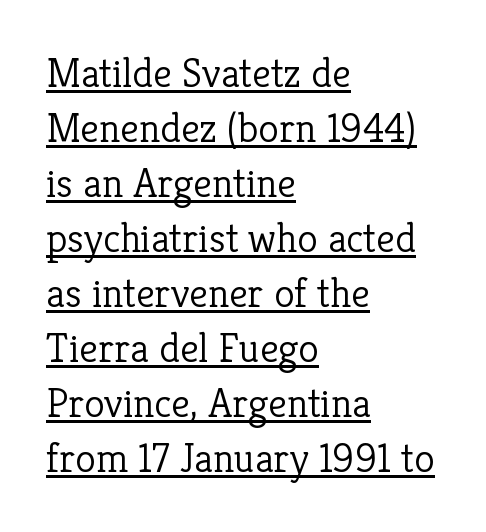
{"serif": "yes", "italic": "no", "bold": "no", "weight": "light", "width": "normal", "stroke_contrast": "low", "x_height": "medium", "monospaced": "no", "underline": "yes", "align": "left", "line_spacing": "normal", "line_spacing_ratio": 1.31, "letter_spacing": "normal", "letter_spacing_em": 0.0, "glyph_px": 42}
